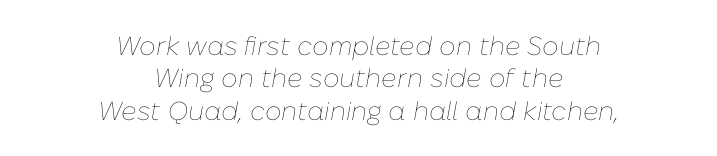
{"italic": "yes", "lean": "right", "slant_degrees": 10, "bold": "no", "underline": "no", "align": "center", "line_spacing": "normal", "line_spacing_ratio": 1.25, "letter_spacing": "normal", "letter_spacing_em": 0.0, "glyph_px": 26}
